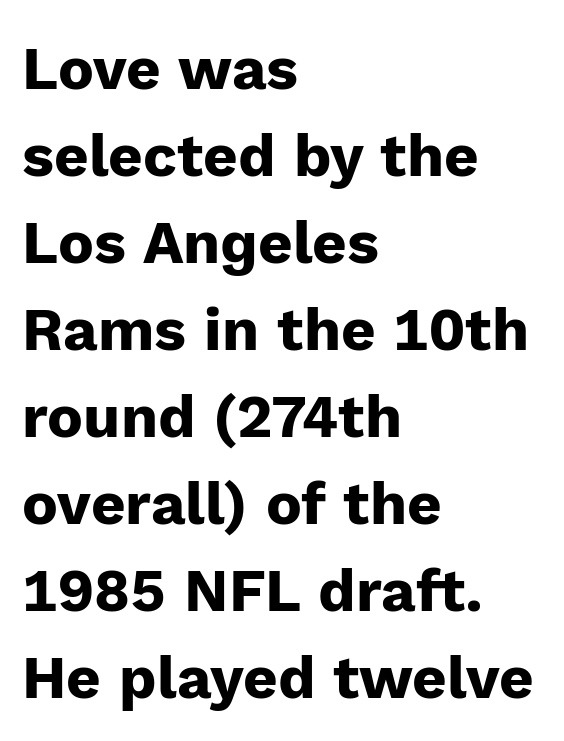
The image shows 60 px heavy sans-serif type, upright; set left-aligned, normal line spacing (1.45x), normal letter spacing, not underlined; low stroke contrast and a medium x-height.
